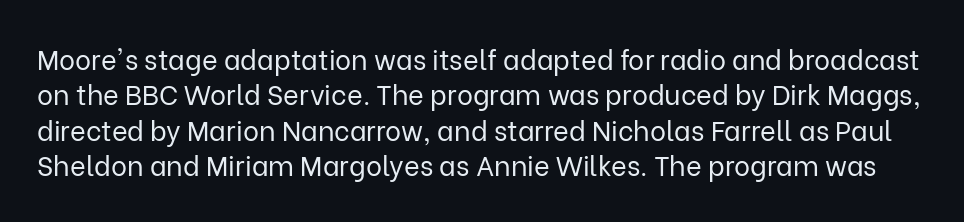
The typesetting does not lean heavy: it is not bold. The foot of each line stays bare and open. One glance says typical: line gaps are just what's usual. Vertical strokes here are truly vertical. Observe the ordinary spacing: letters are neighbours, not strangers.
